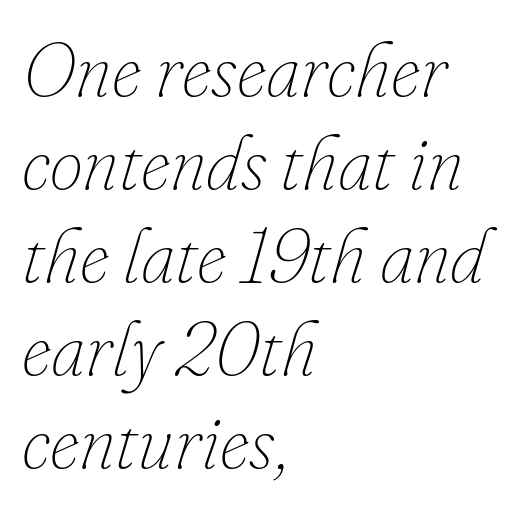
The image shows 75 px thin type, italic (leaning right); set left-aligned, line spacing 1.24x, normal letter spacing, not underlined; low stroke contrast and a small x-height.
